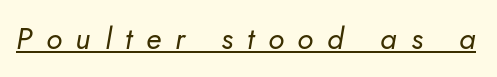
The image shows 30 px regular-weight type, italic (leaning right); set unusually wide letter spacing (+0.46 em), underlined; low stroke contrast and a small x-height.
